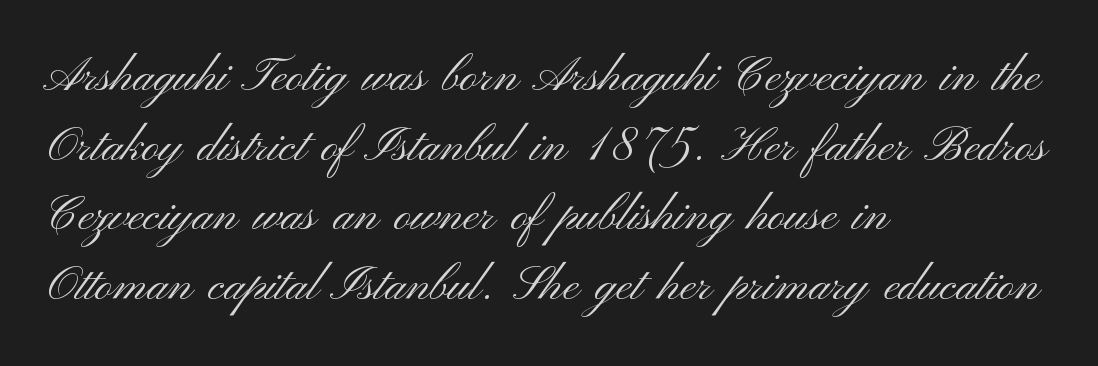
The letterforms sit at book weight or below. Here the designer chose a conventional face with non-uniform glyph widths. The space beneath each line is pristine and unruled. Caption: standard tracking, unaltered.
